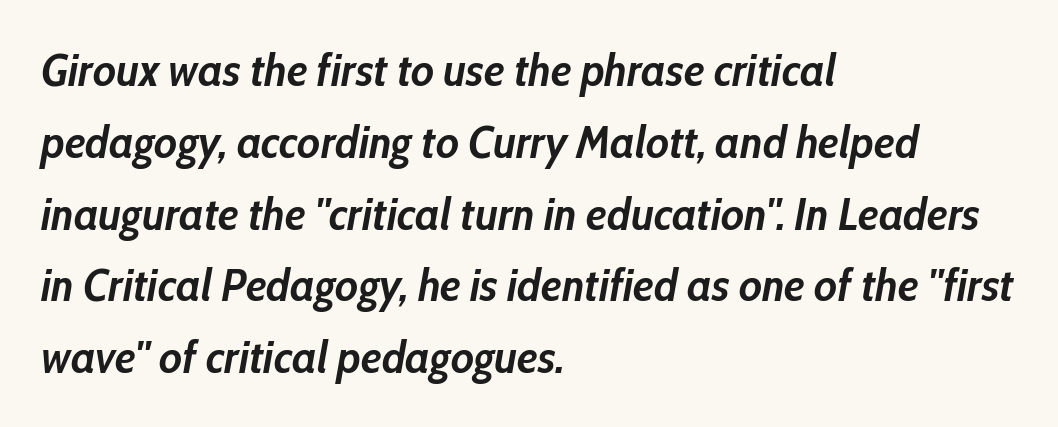
The image shows 46 px semibold, condensed type, italic (leaning right); set left-aligned, normal line spacing (1.56x), normal letter spacing, not underlined; low stroke contrast and a medium x-height.
